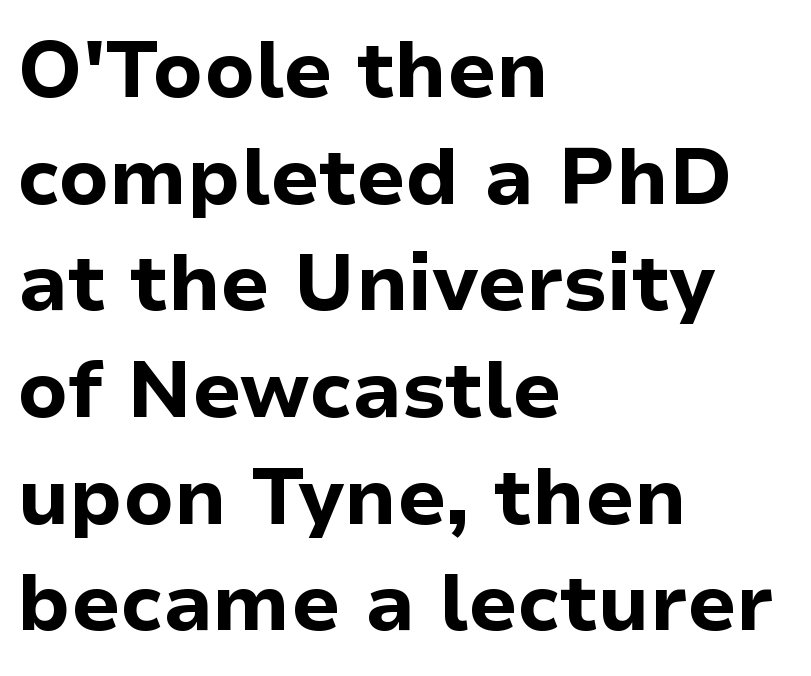
Q: Is the text bold? A: Yes.
Q: Is the text italic (slanted)? A: No, it is upright.
Q: Is the typeface a serif or a sans-serif typeface? A: Sans-serif.
Q: Is the text underlined? A: No.
Q: How is the paragraph aligned? A: Left-aligned.
Q: Is the spacing between letters normal or unusually wide? A: Normal.
Q: Is the spacing between lines tight, normal or loose? A: Normal.
Q: Width (condensed, normal, or wide)? A: Normal.
Q: Stroke contrast? A: Low.
Q: x-height? A: Medium.
Q: Monospaced? A: No.
